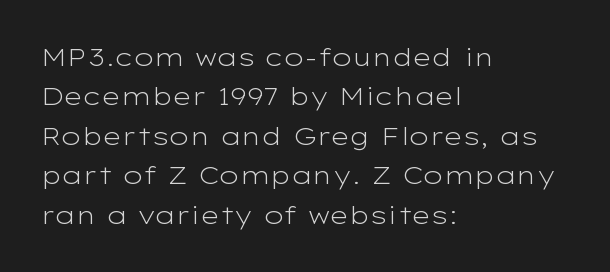
The image shows 25 px text type, upright; set left-aligned, normal line spacing (1.58x), normal letter spacing, not underlined.
